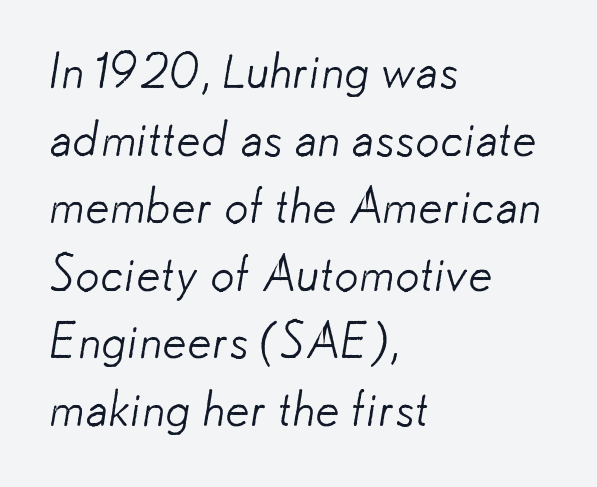
Q: Is the text bold? A: No.
Q: Is the typeface a serif or a sans-serif typeface? A: Sans-serif.
Q: Is the text underlined? A: No.
Q: How is the paragraph aligned? A: Left-aligned.
Q: Is the spacing between letters normal or unusually wide? A: Normal.
Q: Is the spacing between lines tight, normal or loose? A: Normal.
Q: Width (condensed, normal, or wide)? A: Normal.
Q: Stroke contrast? A: Low.
Q: x-height? A: Small.
Q: Monospaced? A: No.
